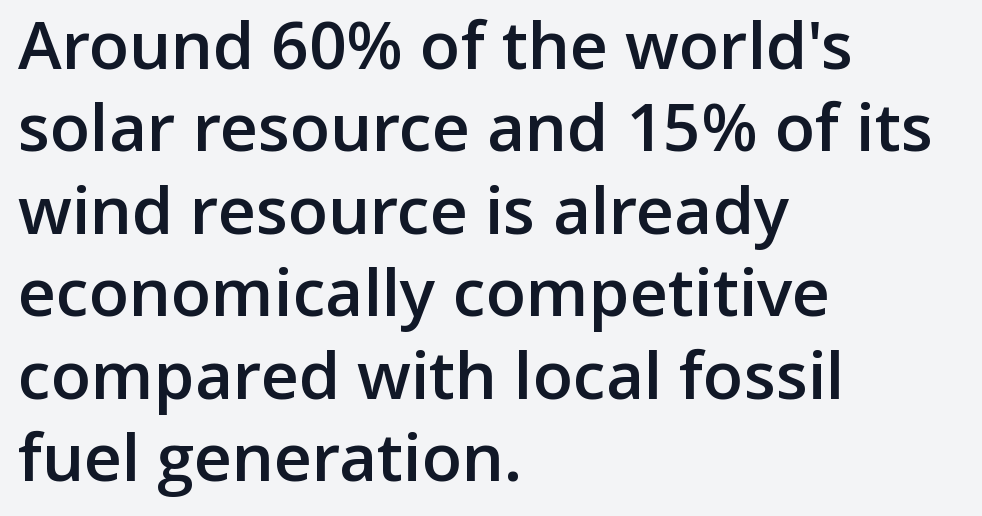
Q: Is the text bold? A: Semi-bold.
Q: Is the text italic (slanted)? A: No, it is upright.
Q: Is the typeface a serif or a sans-serif typeface? A: Sans-serif.
Q: Is the text underlined? A: No.
Q: How is the paragraph aligned? A: Left-aligned.
Q: Is the spacing between letters normal or unusually wide? A: Normal.
Q: Is the spacing between lines tight, normal or loose? A: Normal.
Q: Width (condensed, normal, or wide)? A: Normal.
Q: Stroke contrast? A: Low.
Q: x-height? A: Medium.
Q: Monospaced? A: No.
